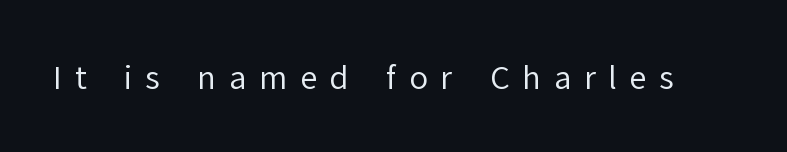
The area under the type is left untouched. Stroke terminals: plain, sans-serif. Do the letters lean? They stand straight. The horizontal fit of the characters is loose and conspicuously gappy. Think standard paragraph weight, or any step lighter than that. The passage shown is typed in a proportional face where columns would drift.
